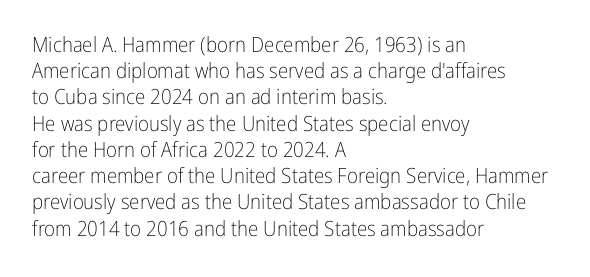
{"italic": "no", "bold": "no", "underline": "no", "align": "left", "line_spacing": "normal", "line_spacing_ratio": 1.25, "letter_spacing": "normal", "letter_spacing_em": 0.0, "glyph_px": 21}
